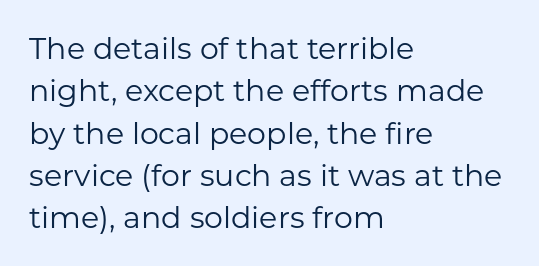
This rendering features lettering with no underline. Each letter keeps its own natural width here, so spacing adapts to shape. This block has exactly the height ordinary leading produces. Unlike a traditional serif, this face leaves its strokes unadorned.
